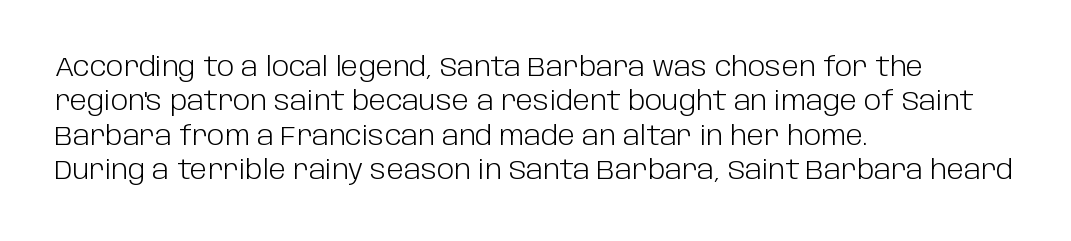
Q: Is the text bold? A: No.
Q: Is the text italic (slanted)? A: No, it is upright.
Q: Is the text underlined? A: No.
Q: How is the paragraph aligned? A: Left-aligned.
Q: Is the spacing between letters normal or unusually wide? A: Normal.
Q: Is the spacing between lines tight, normal or loose? A: Normal.
